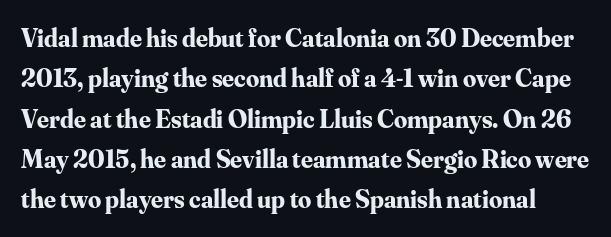
{"italic": "no", "bold": "yes", "underline": "no", "line_spacing": "normal", "line_spacing_ratio": 1.55, "letter_spacing": "normal", "letter_spacing_em": 0.0, "glyph_px": 26}
